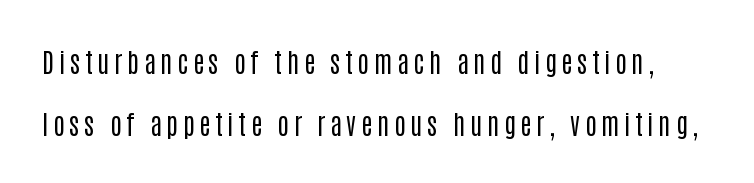
Q: Is the text bold? A: No.
Q: Is the text italic (slanted)? A: No, it is upright.
Q: Is the text underlined? A: No.
Q: Is the spacing between lines tight, normal or loose? A: Loose.
